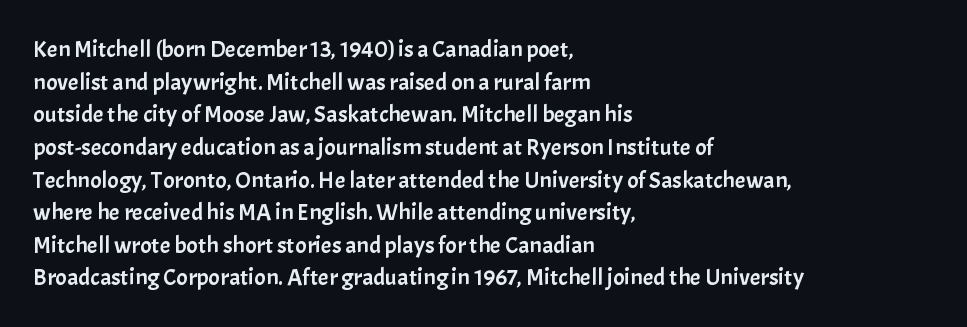
{"italic": "no", "underline": "no", "align": "left", "line_spacing": "normal", "line_spacing_ratio": 1.36, "letter_spacing": "normal", "letter_spacing_em": 0.0, "glyph_px": 24}
